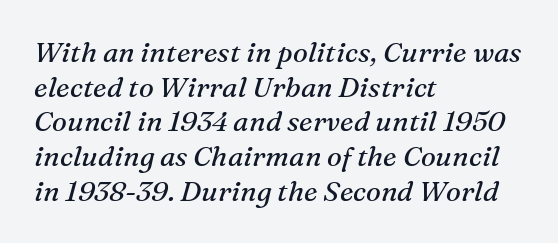
Compared with ordinary roman type, these characters are visibly tilted. No extra tracking has been applied to these lines. Descender tails drop into unmarked territory. Is this a fixed-width face? No — the glyphs have proportional, varying widths.
